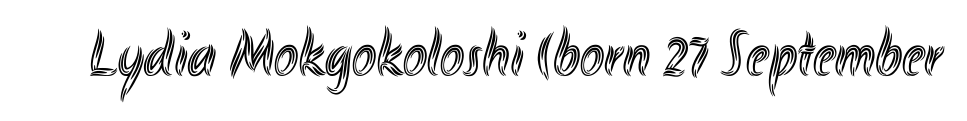
The image shows 65 px condensed type; set normal letter spacing, not underlined; a small x-height.
